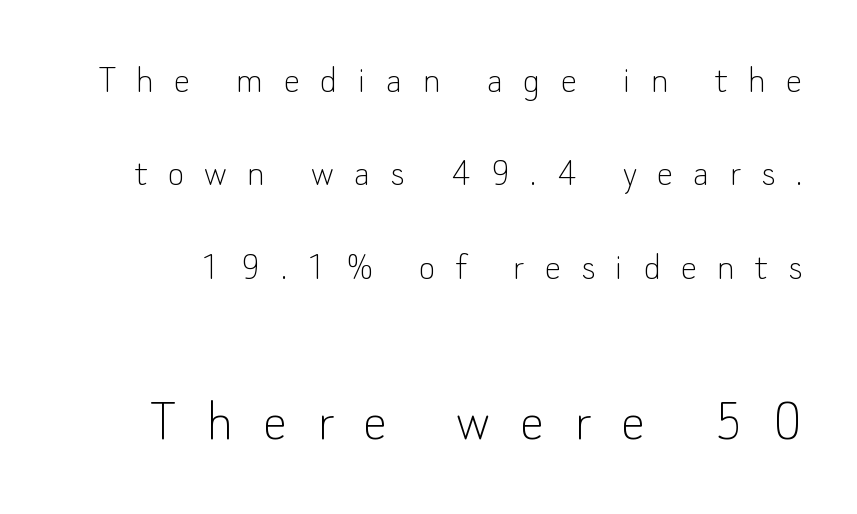
{"serif": "no", "italic": "no", "bold": "no", "weight": "thin", "width": "normal", "stroke_contrast": "low", "x_height": "small", "monospaced": "no", "underline": "no", "line_spacing": "loose", "line_spacing_ratio": 2.28, "letter_spacing": "wide", "letter_spacing_em": 0.49, "larger_block": "second", "size_ratio": 1.49, "glyph_px": 61}
